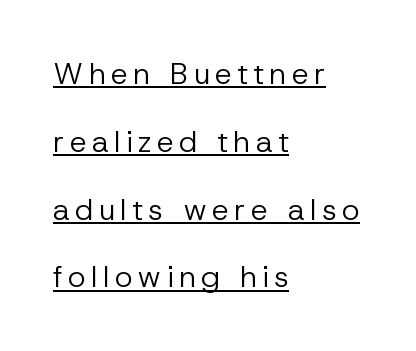
Q: Is the text bold? A: No.
Q: Is the text italic (slanted)? A: No, it is upright.
Q: Is the typeface a serif or a sans-serif typeface? A: Sans-serif.
Q: Is the text underlined? A: Yes.
Q: How is the paragraph aligned? A: Left-aligned.
Q: Is the spacing between lines tight, normal or loose? A: Loose.
Q: Width (condensed, normal, or wide)? A: Normal.
Q: Stroke contrast? A: Low.
Q: x-height? A: Medium.
Q: Monospaced? A: No.
